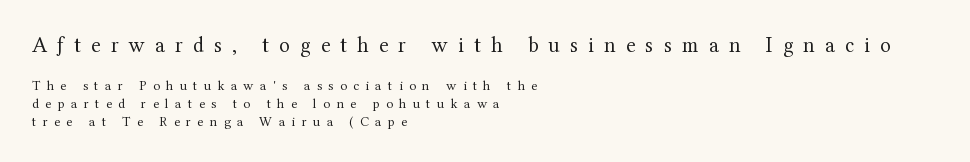
Q: Is the text bold? A: No.
Q: Is the text italic (slanted)? A: No, it is upright.
Q: Is the text underlined? A: No.
Q: How is the paragraph aligned? A: Left-aligned.
Q: Is the spacing between letters normal or unusually wide? A: Unusually wide.
Q: Is the spacing between lines tight, normal or loose? A: Normal.
Q: Which block of text is set in a larger size, the first (top) or the second (bottom)? A: The first (top) one.
